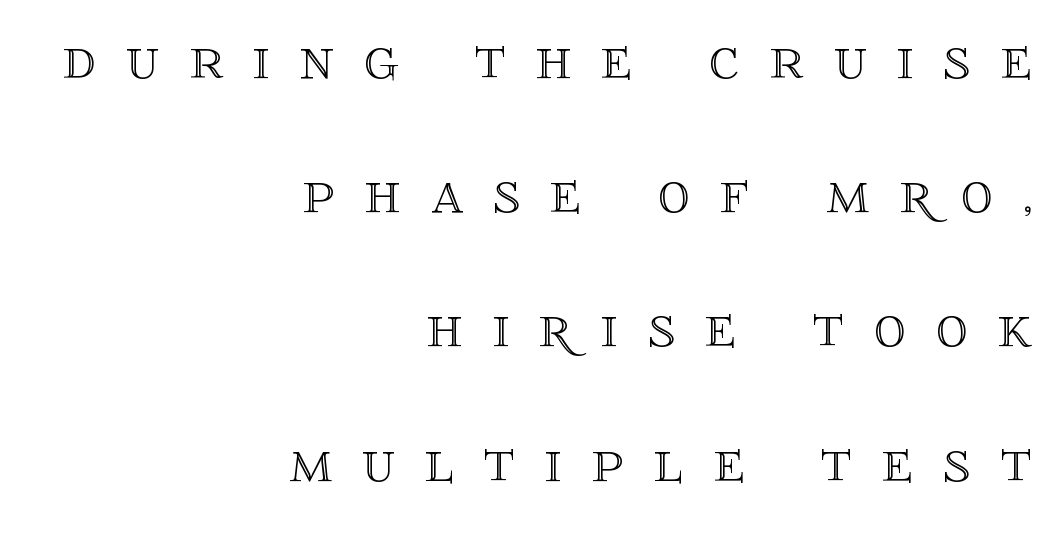
Q: Is the text italic (slanted)? A: No, it is upright.
Q: Is the text underlined? A: No.
Q: How is the paragraph aligned? A: Right-aligned.
Q: Is the spacing between letters normal or unusually wide? A: Unusually wide.
Q: Is the spacing between lines tight, normal or loose? A: Loose.
Q: Width (condensed, normal, or wide)? A: Normal.
Q: x-height? A: Large.
Q: Monospaced? A: No.
